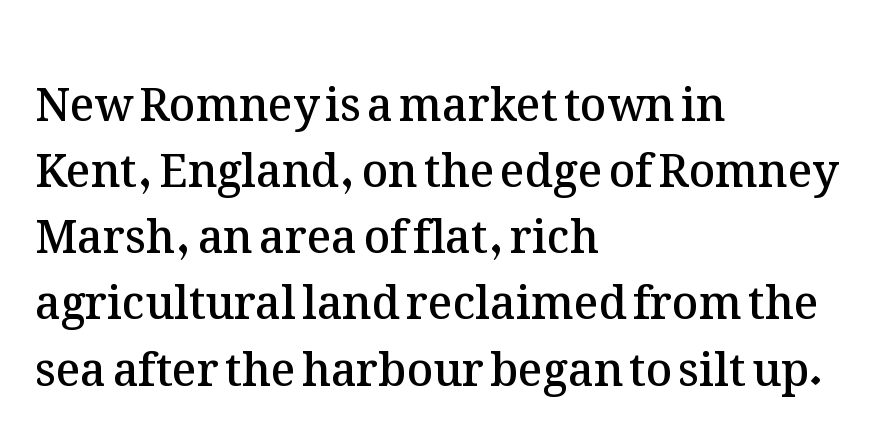
The specimen reads as upright at a glance. The string is rendered with underlining switched off. Each letter keeps its own natural width here, so spacing adapts to shape. Each new line begins a customary step beneath the previous one.
